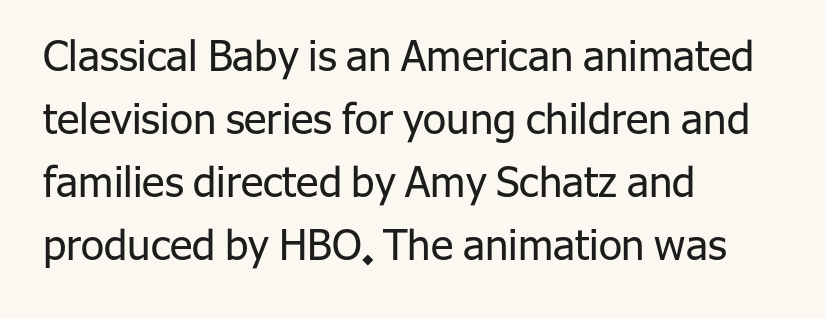
The letterforms sit at book weight or below. The paragraph shown leans on its left margin. Caption: standard tracking, unaltered. Upright lettering throughout. You can tell from the bare stems that sans-serif type was used. Lines of text with bare space underneath.
